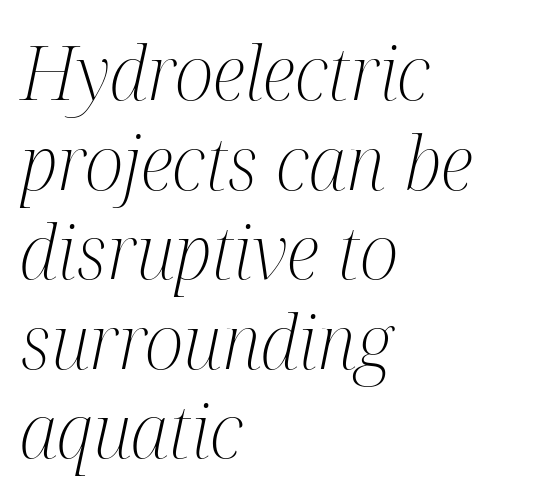
{"serif": "yes", "italic": "yes", "lean": "right", "slant_degrees": 12, "bold": "no", "weight": "light", "width": "condensed", "stroke_contrast": "medium", "x_height": "medium", "monospaced": "no", "underline": "no", "align": "left", "line_spacing_ratio": 1.21, "letter_spacing": "normal", "letter_spacing_em": 0.0, "glyph_px": 74}
